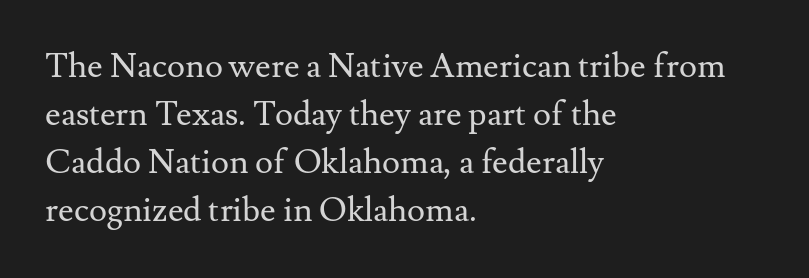
{"serif": "yes", "italic": "no", "bold": "no", "weight": "regular", "width": "normal", "stroke_contrast": "medium", "x_height": "small", "monospaced": "no", "underline": "no", "align": "left", "line_spacing": "normal", "line_spacing_ratio": 1.41, "letter_spacing": "normal", "letter_spacing_em": 0.0, "glyph_px": 34}
